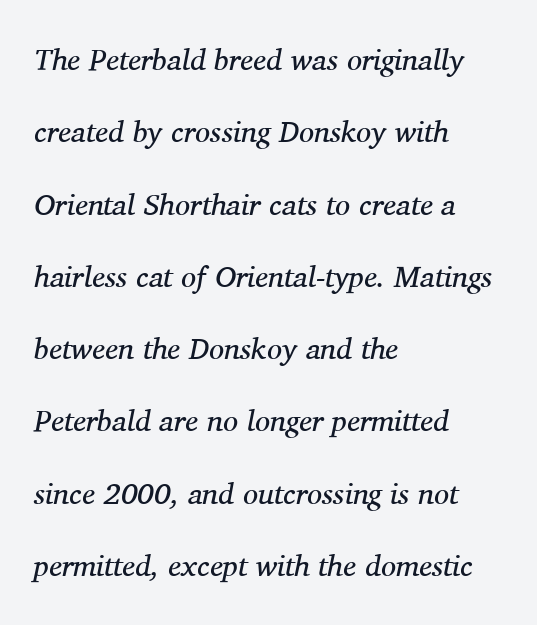
The image shows 30 px regular-weight serif type, italic (leaning right); set left-aligned, loose line spacing (2.41x), normal letter spacing, not underlined; medium stroke contrast and a medium x-height.
